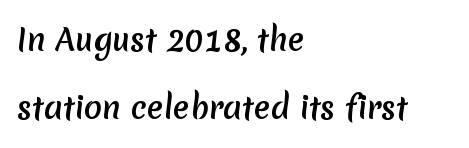
The image shows 30 px sans-serif type; set left-aligned, loose line spacing (2.27x), normal letter spacing, not underlined; medium stroke contrast and a medium x-height.
